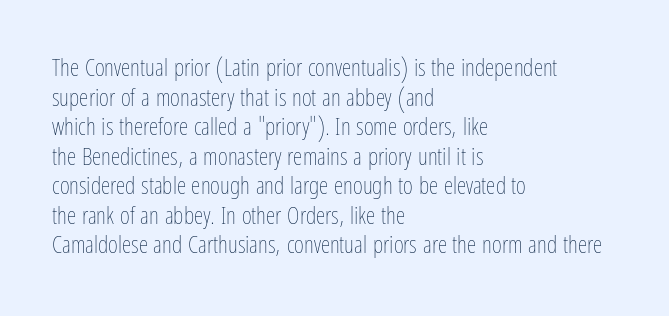
The image shows 24 px text type, upright; set left-aligned, line spacing 1.23x, normal letter spacing, not underlined.
